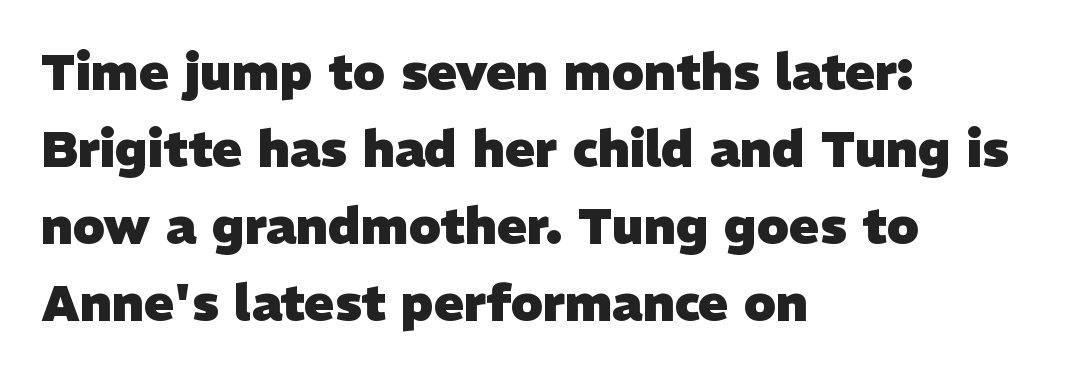
The image shows 50 px heavy sans-serif type; set left-aligned, normal line spacing (1.54x), normal letter spacing, not underlined; low stroke contrast and a medium x-height.
